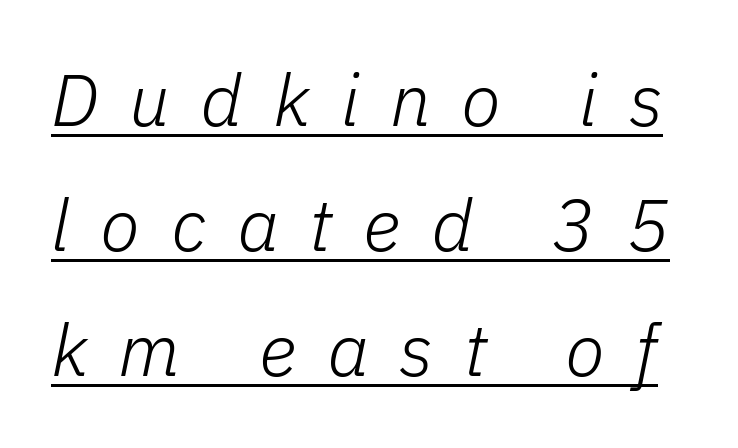
These characters rest on top of a visible drawn line. These lines have a slow, spaced-out rhythm from letter to letter. The face used here is proportionally spaced, like ordinary book or web type. This reads as an unemphasized weight, regular at the heaviest. The passage shown leans; its letterforms are oblique.
